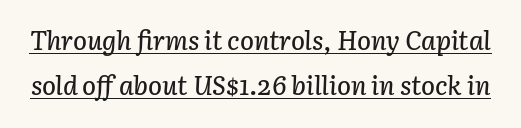
Q: Is the text italic (slanted)? A: Yes, it leans right by about 3 degrees.
Q: Is the text underlined? A: Yes.
Q: Is the spacing between letters normal or unusually wide? A: Normal.
